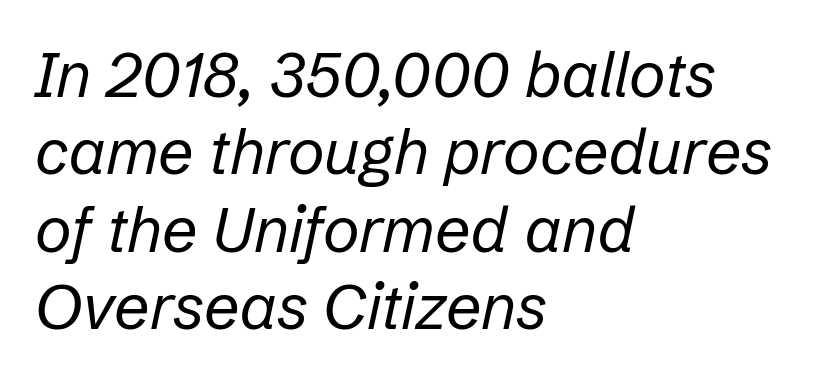
{"italic": "yes", "lean": "right", "slant_degrees": 12, "bold": "no", "weight": "regular", "width": "normal", "stroke_contrast": "low", "x_height": "medium", "monospaced": "no", "underline": "no", "align": "left", "line_spacing_ratio": 1.23, "letter_spacing": "normal", "letter_spacing_em": 0.0, "glyph_px": 63}
